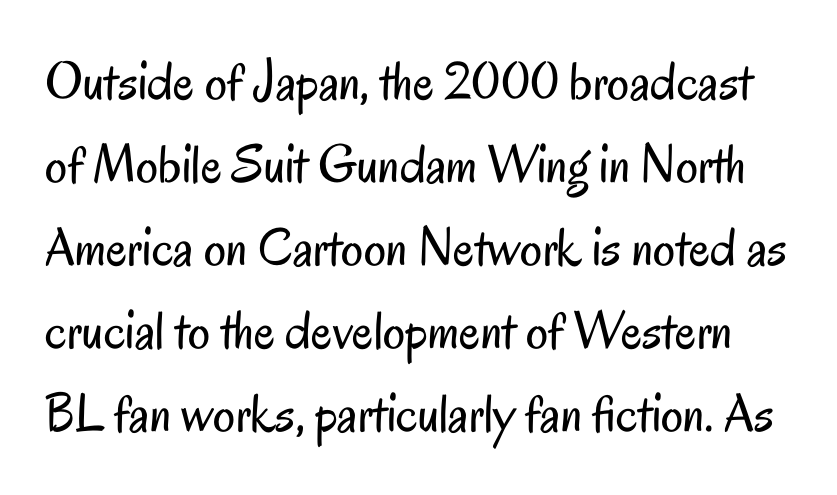
The image shows 55 px regular-weight, condensed sans-serif type, upright; set normal line spacing (1.51x), normal letter spacing, not underlined; low stroke contrast and a small x-height.
